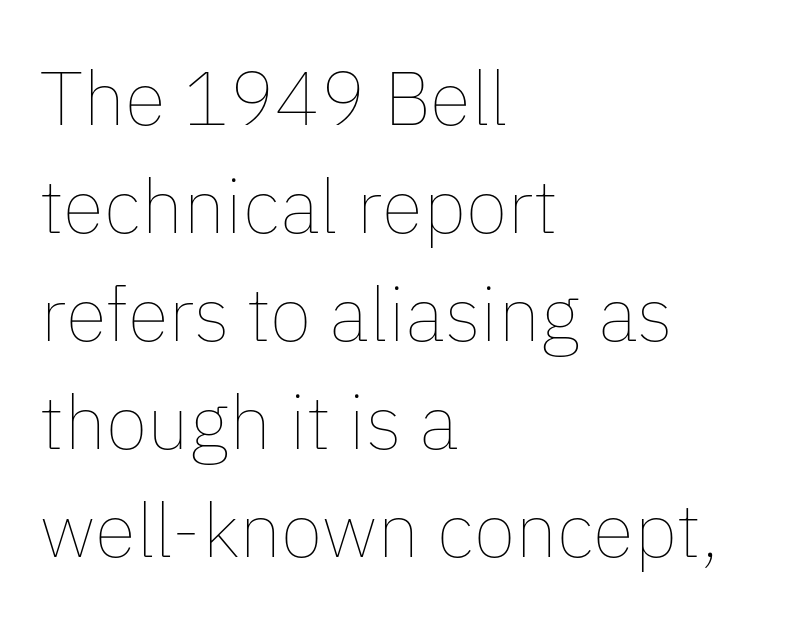
Q: Is the text bold? A: No.
Q: Is the text italic (slanted)? A: No, it is upright.
Q: Is the text underlined? A: No.
Q: How is the paragraph aligned? A: Left-aligned.
Q: Is the spacing between letters normal or unusually wide? A: Normal.
Q: Is the spacing between lines tight, normal or loose? A: Normal.
Q: Width (condensed, normal, or wide)? A: Normal.
Q: Stroke contrast? A: Low.
Q: x-height? A: Medium.
Q: Monospaced? A: No.
